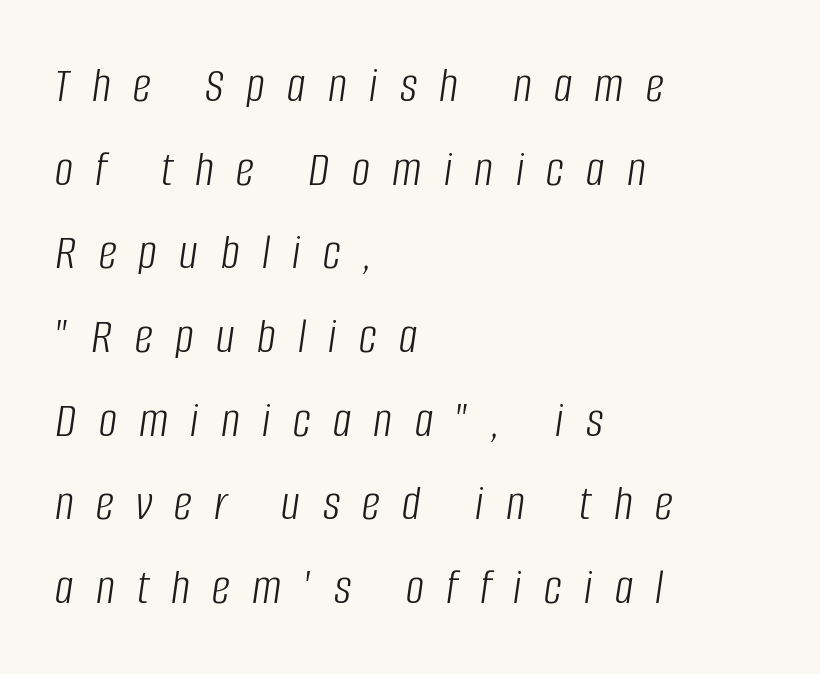
Q: Is the text bold? A: No.
Q: Is the text italic (slanted)? A: Yes, it leans right by about 8 degrees.
Q: Is the text underlined? A: No.
Q: How is the paragraph aligned? A: Left-aligned.
Q: Is the spacing between letters normal or unusually wide? A: Unusually wide.
Q: Is the spacing between lines tight, normal or loose? A: Normal.
Q: Width (condensed, normal, or wide)? A: Condensed.
Q: Stroke contrast? A: Low.
Q: x-height? A: Large.
Q: Monospaced? A: No.
